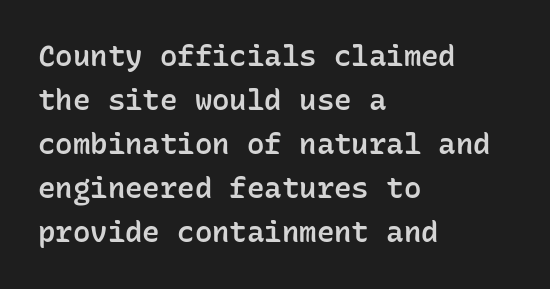
{"serif": "no", "italic": "no", "bold": "semi", "weight": "semibold", "width": "normal", "stroke_contrast": "low", "x_height": "medium", "monospaced": "yes", "underline": "no", "align": "left", "line_spacing": "normal", "line_spacing_ratio": 1.52, "letter_spacing": "normal", "letter_spacing_em": 0.0, "glyph_px": 29}
